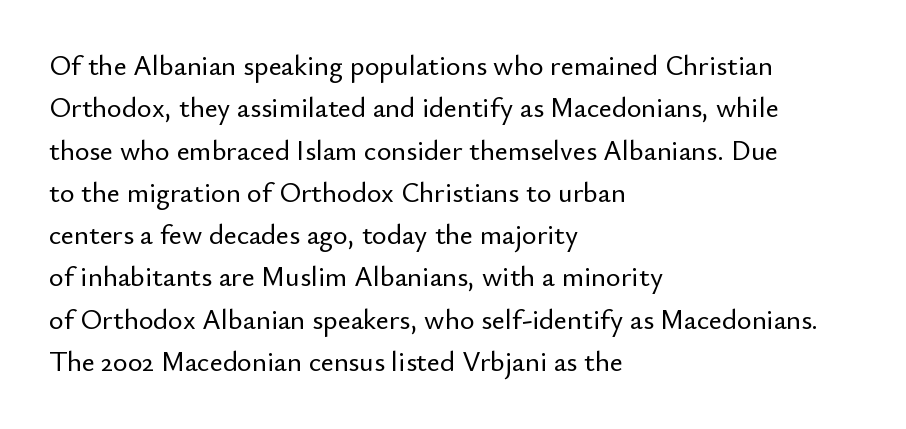
{"serif": "no", "italic": "no", "width": "normal", "stroke_contrast": "low", "x_height": "small", "monospaced": "no", "underline": "no", "align": "left", "line_spacing": "normal", "line_spacing_ratio": 1.51, "letter_spacing": "normal", "letter_spacing_em": 0.0, "glyph_px": 28}
